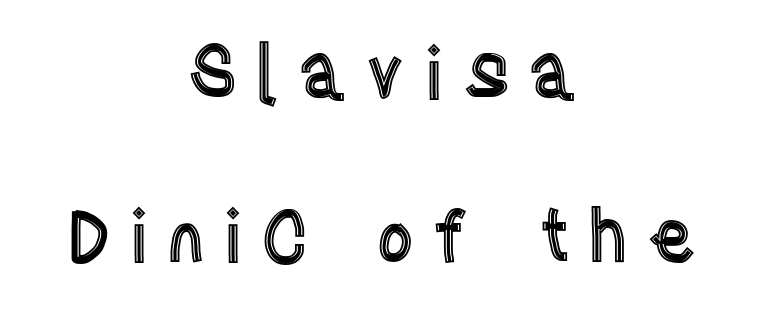
The image shows 72 px condensed type, upright; set centered, loose line spacing (2.26x), unusually wide letter spacing (+0.25 em), not underlined; a large x-height.
